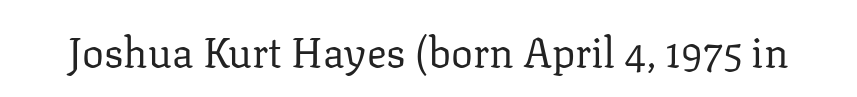
{"serif": "yes", "italic": "no", "bold": "no", "weight": "regular", "width": "normal", "stroke_contrast": "low", "x_height": "medium", "monospaced": "no", "underline": "no", "letter_spacing": "normal", "letter_spacing_em": 0.0, "glyph_px": 41}
